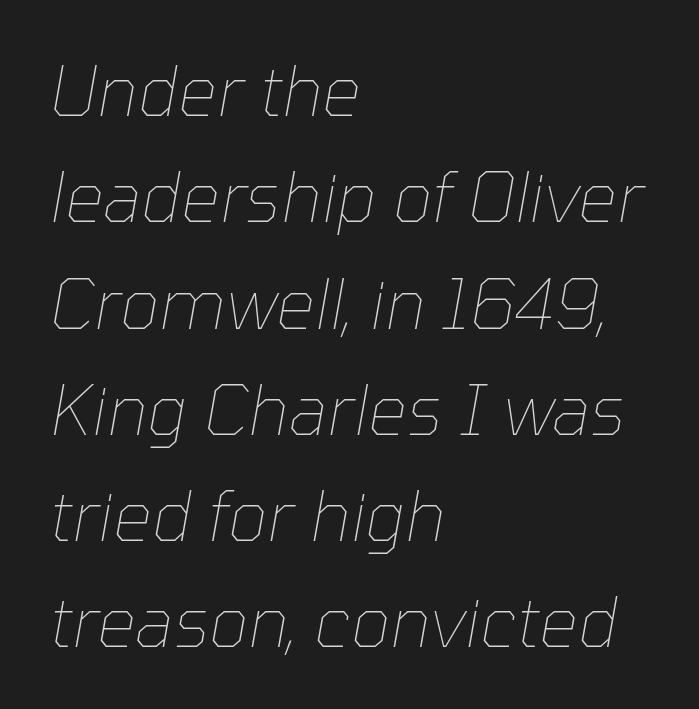
Q: Is the text bold? A: No.
Q: Is the text italic (slanted)? A: Yes, it leans right by about 10 degrees.
Q: Is the text underlined? A: No.
Q: How is the paragraph aligned? A: Left-aligned.
Q: Is the spacing between letters normal or unusually wide? A: Normal.
Q: Is the spacing between lines tight, normal or loose? A: Normal.
Q: Width (condensed, normal, or wide)? A: Normal.
Q: Stroke contrast? A: Low.
Q: x-height? A: Medium.
Q: Monospaced? A: No.
